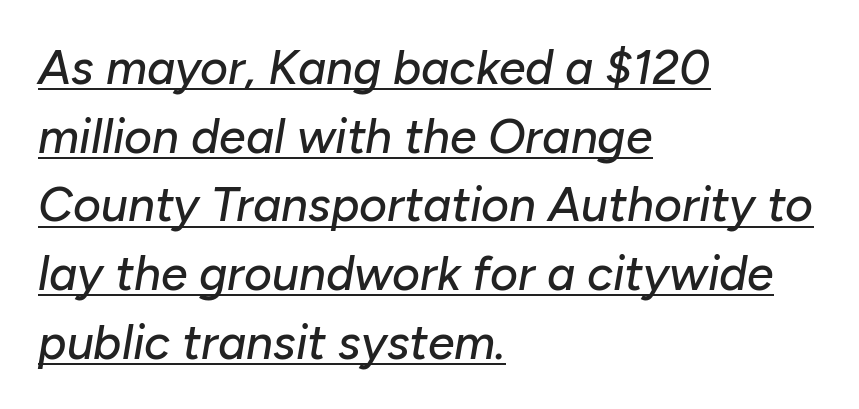
The image shows 48 px text type, italic (leaning right); set left-aligned, normal line spacing (1.43x), normal letter spacing, underlined; low stroke contrast and a medium x-height.
